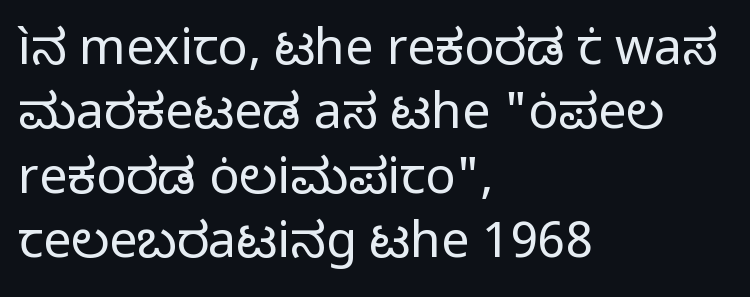
Q: Is the text bold? A: No.
Q: Is the text italic (slanted)? A: No, it is upright.
Q: Is the typeface a serif or a sans-serif typeface? A: Sans-serif.
Q: Is the text underlined? A: No.
Q: How is the paragraph aligned? A: Left-aligned.
Q: Is the spacing between letters normal or unusually wide? A: Normal.
Q: Is the spacing between lines tight, normal or loose? A: Normal.
Q: Width (condensed, normal, or wide)? A: Normal.
Q: Stroke contrast? A: Low.
Q: x-height? A: Medium.
Q: Monospaced? A: No.
